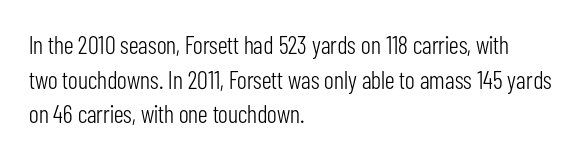
The letters stand straight up with perfectly vertical stems. The typesetter chose a ragged-right arrangement here. What's the leading like? Ordinary, nothing unusual. Nothing unusual about the tracking: characters are spaced as the font intends. Is the stroke heavy? The answer is a plain regular-or-lighter.
